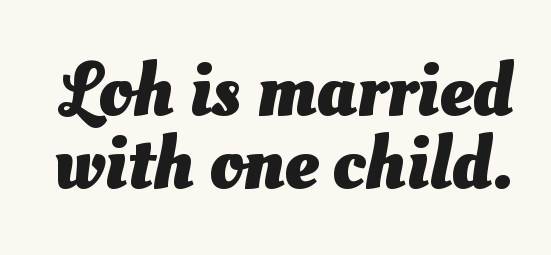
{"serif": "no", "bold": "yes", "weight": "heavy", "width": "normal", "stroke_contrast": "medium", "x_height": "small", "monospaced": "no", "underline": "no", "line_spacing": "tight", "line_spacing_ratio": 0.96, "letter_spacing": "normal", "letter_spacing_em": 0.0, "glyph_px": 76}
